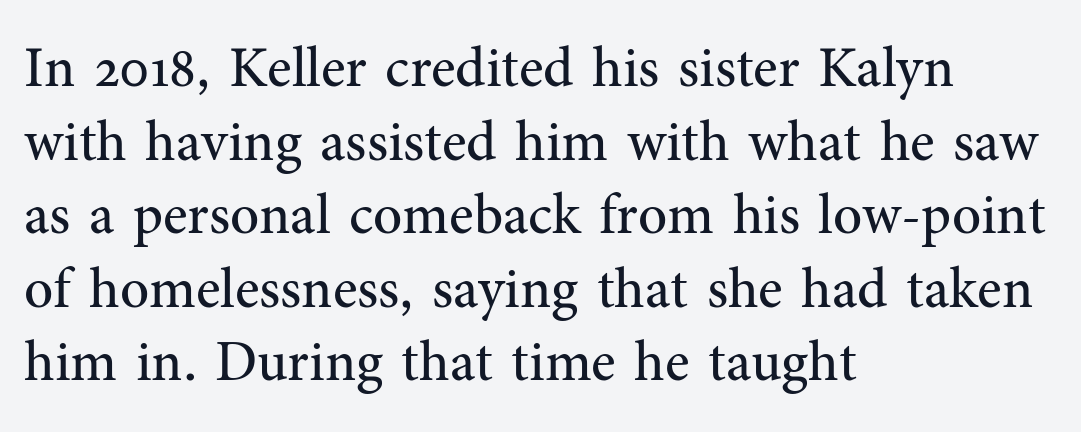
{"serif": "yes", "italic": "no", "bold": "no", "weight": "regular", "width": "normal", "stroke_contrast": "medium", "x_height": "medium", "monospaced": "no", "underline": "no", "align": "left", "line_spacing": "normal", "line_spacing_ratio": 1.29, "letter_spacing": "normal", "letter_spacing_em": 0.0, "glyph_px": 57}
